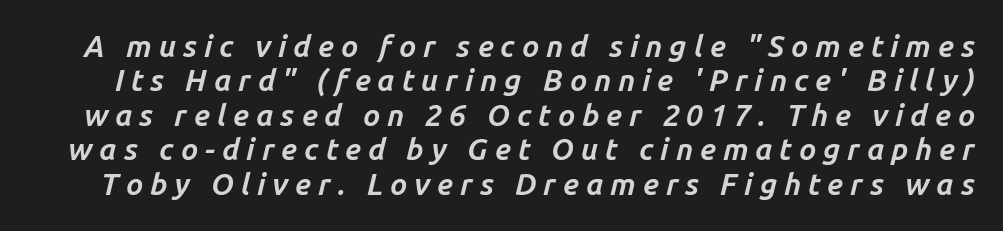
Caption: bold face, heavy strokes. The face used here is proportionally spaced, like ordinary book or web type. This rendering features lettering with no underline. The font's italic variant was chosen for this text. How are the letters spaced? Widely, with obvious added tracking.
